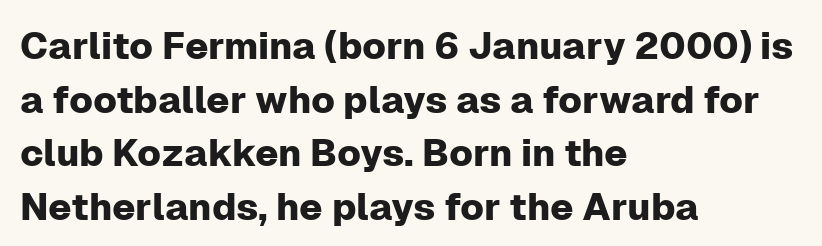
A typesetter would call this proportional, since set widths differ per character. No word sits above an underline. Evenly set lines give the paragraph a standard silhouette. In CSS terms this would be text-align: left. Does the type have serifs? No, each stem ends abruptly.
